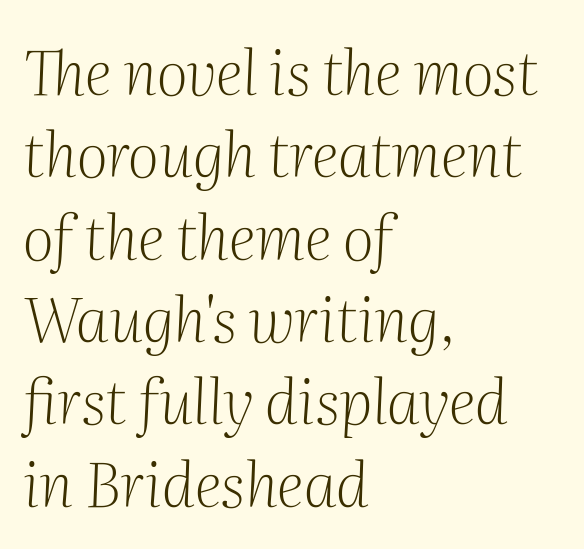
{"serif": "yes", "italic": "yes", "lean": "right", "slant_degrees": 2, "bold": "no", "weight": "light", "width": "normal", "stroke_contrast": "medium", "x_height": "medium", "monospaced": "no", "underline": "no", "align": "left", "line_spacing": "normal", "line_spacing_ratio": 1.35, "letter_spacing": "normal", "letter_spacing_em": 0.0, "glyph_px": 61}
